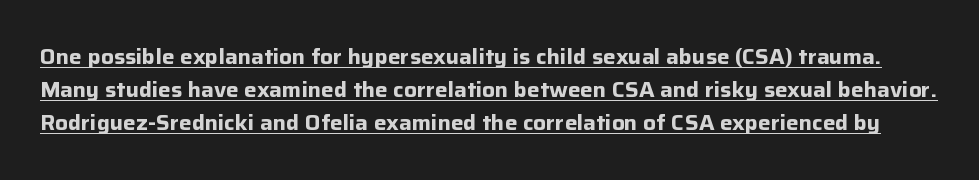
Q: Is the text bold? A: Yes.
Q: Is the text italic (slanted)? A: No, it is upright.
Q: Is the text underlined? A: Yes.
Q: Is the spacing between letters normal or unusually wide? A: Normal.
Q: Is the spacing between lines tight, normal or loose? A: Normal.
